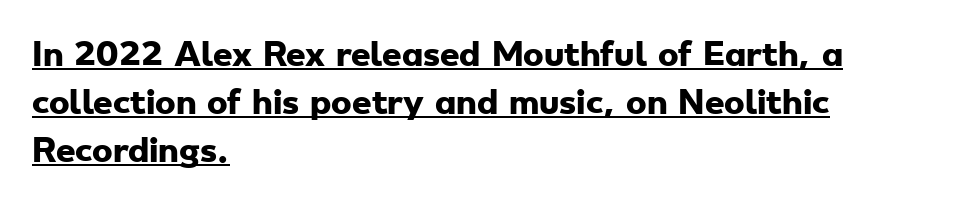
Typographically, this falls in the sans-serif category. These lines stack with their left ends in a neat column. Students, observe the line beneath the letters — that is underlining. Default kerning and tracking; the words read as compact shapes. Compared with an ordinary text face, these strokes are far heavier — a full bold. Note the varied advance widths — an 'i' is clearly narrower than an 'm'.
